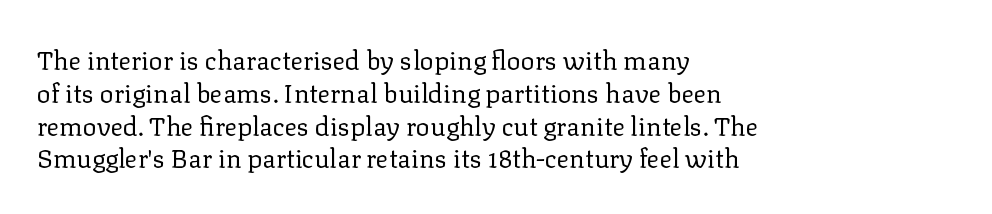
Q: Is the text bold? A: No.
Q: Is the text italic (slanted)? A: No, it is upright.
Q: Is the text underlined? A: No.
Q: How is the paragraph aligned? A: Left-aligned.
Q: Is the spacing between letters normal or unusually wide? A: Normal.
Q: Is the spacing between lines tight, normal or loose? A: Normal.
